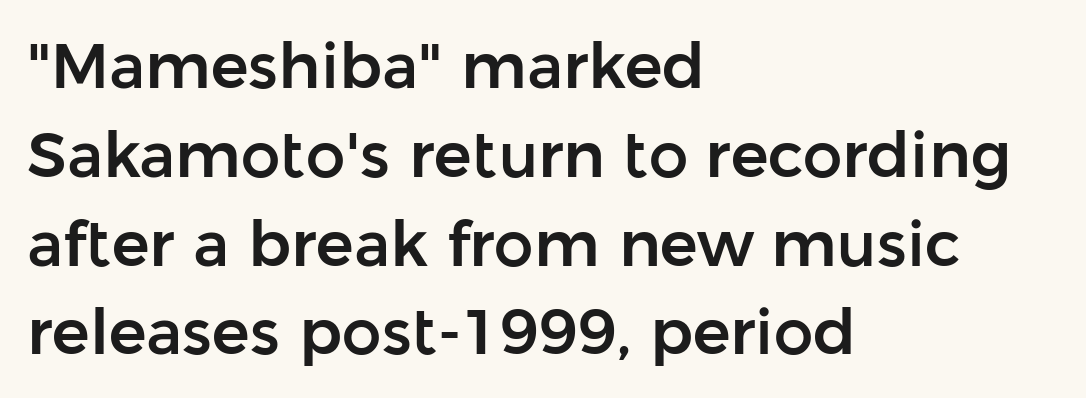
The image shows 63 px sans-serif type, upright; set left-aligned, normal line spacing (1.41x), normal letter spacing, not underlined; low stroke contrast and a medium x-height.
